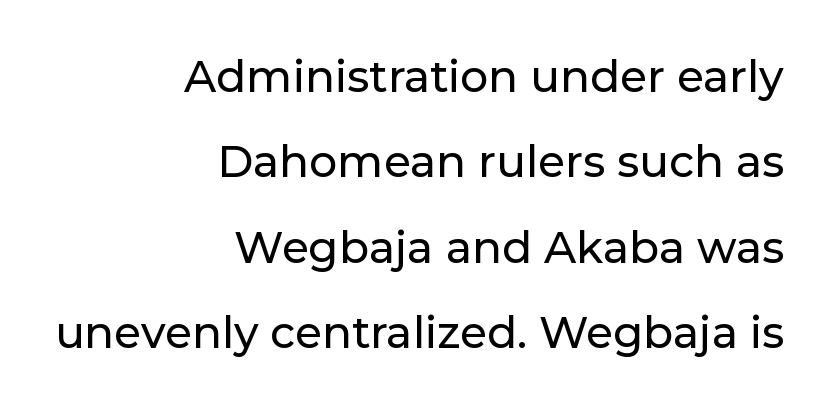
Q: Is the text italic (slanted)? A: No, it is upright.
Q: Is the typeface a serif or a sans-serif typeface? A: Sans-serif.
Q: Is the text underlined? A: No.
Q: How is the paragraph aligned? A: Right-aligned.
Q: Is the spacing between letters normal or unusually wide? A: Normal.
Q: Is the spacing between lines tight, normal or loose? A: Loose.
Q: Width (condensed, normal, or wide)? A: Normal.
Q: Stroke contrast? A: Low.
Q: x-height? A: Medium.
Q: Monospaced? A: No.
